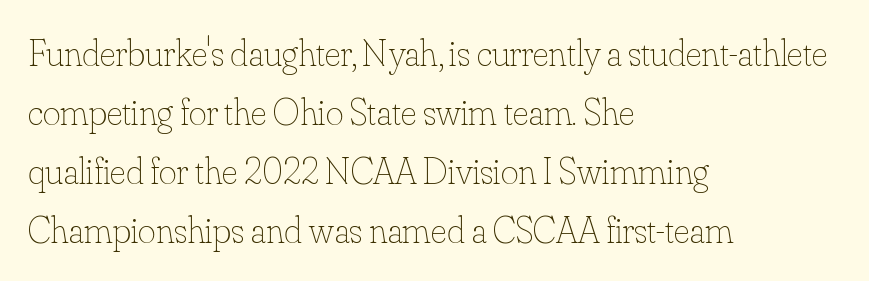
Q: Is the text bold? A: No.
Q: Is the text italic (slanted)? A: No, it is upright.
Q: Is the text underlined? A: No.
Q: How is the paragraph aligned? A: Left-aligned.
Q: Is the spacing between letters normal or unusually wide? A: Normal.
Q: Is the spacing between lines tight, normal or loose? A: Normal.
Q: Width (condensed, normal, or wide)? A: Normal.
Q: Stroke contrast? A: Low.
Q: x-height? A: Small.
Q: Monospaced? A: No.
